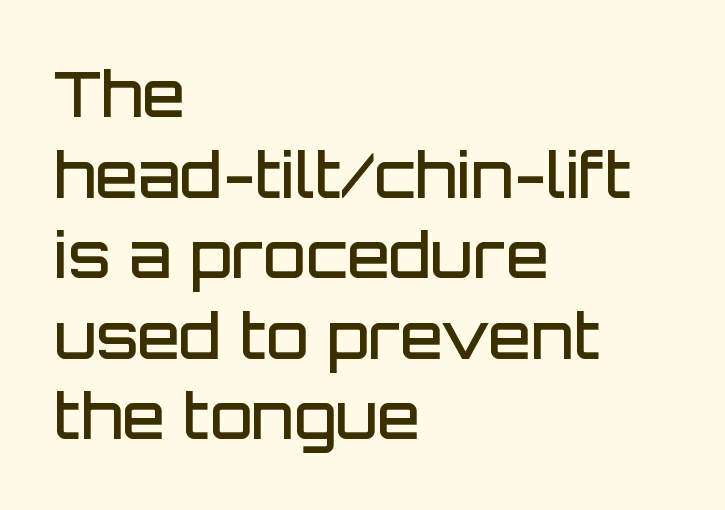
The image shows 62 px semibold sans-serif type, upright; set left-aligned, normal line spacing (1.3x), normal letter spacing, not underlined; low stroke contrast and a large x-height.
